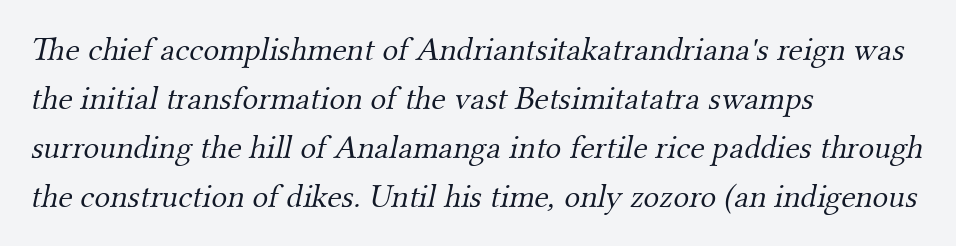
The image shows 33 px light serif type; set left-aligned, normal line spacing (1.48x), normal letter spacing, not underlined; medium stroke contrast and a small x-height.
